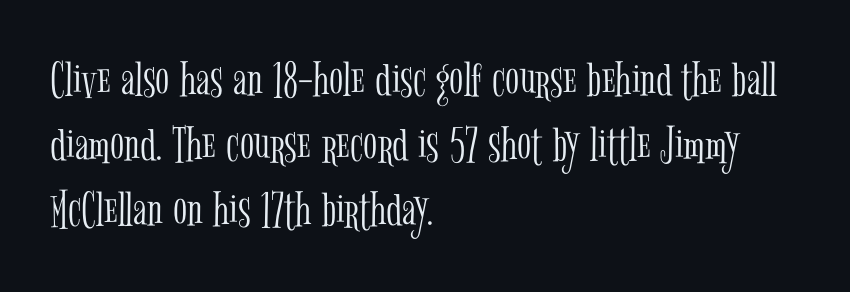
Where is the straight margin? On the left. A bare baseline throughout the passage. The font family rendered here belongs to the serif group. The typography opts for an upright posture over an oblique one. Proportional: the letters do not fall into vertical columns.
